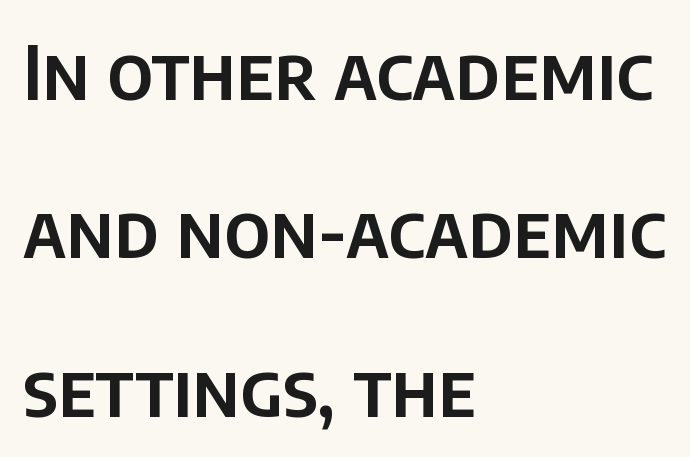
{"serif": "no", "italic": "no", "width": "normal", "stroke_contrast": "low", "x_height": "large", "monospaced": "no", "underline": "no", "align": "left", "line_spacing": "loose", "line_spacing_ratio": 2.14, "letter_spacing": "normal", "letter_spacing_em": 0.0, "glyph_px": 74}
